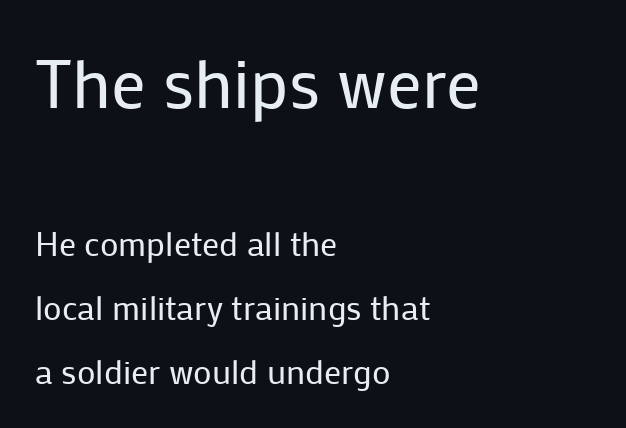
Q: Is the text bold? A: No.
Q: Is the text italic (slanted)? A: No, it is upright.
Q: Is the typeface a serif or a sans-serif typeface? A: Sans-serif.
Q: Is the text underlined? A: No.
Q: How is the paragraph aligned? A: Left-aligned.
Q: Is the spacing between letters normal or unusually wide? A: Normal.
Q: Which block of text is set in a larger size, the first (top) or the second (bottom)? A: The first (top) one.
Q: Width (condensed, normal, or wide)? A: Normal.
Q: Stroke contrast? A: Low.
Q: x-height? A: Medium.
Q: Monospaced? A: No.
